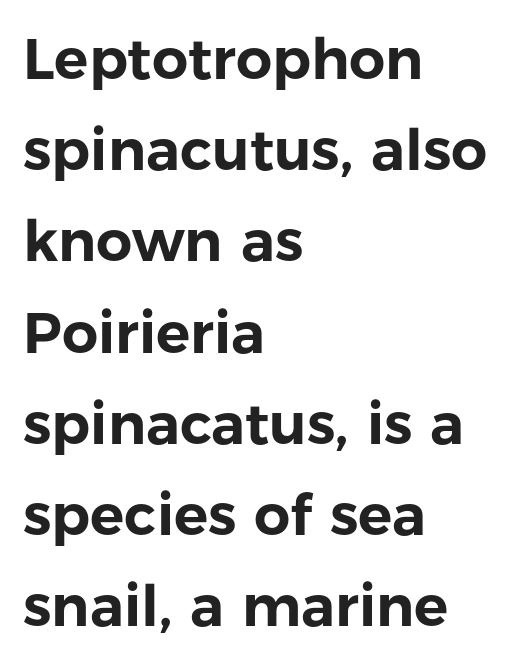
Q: Is the text italic (slanted)? A: No, it is upright.
Q: Is the typeface a serif or a sans-serif typeface? A: Sans-serif.
Q: Is the text underlined? A: No.
Q: How is the paragraph aligned? A: Left-aligned.
Q: Is the spacing between letters normal or unusually wide? A: Normal.
Q: Is the spacing between lines tight, normal or loose? A: Normal.
Q: Width (condensed, normal, or wide)? A: Normal.
Q: Stroke contrast? A: Low.
Q: x-height? A: Medium.
Q: Monospaced? A: No.
